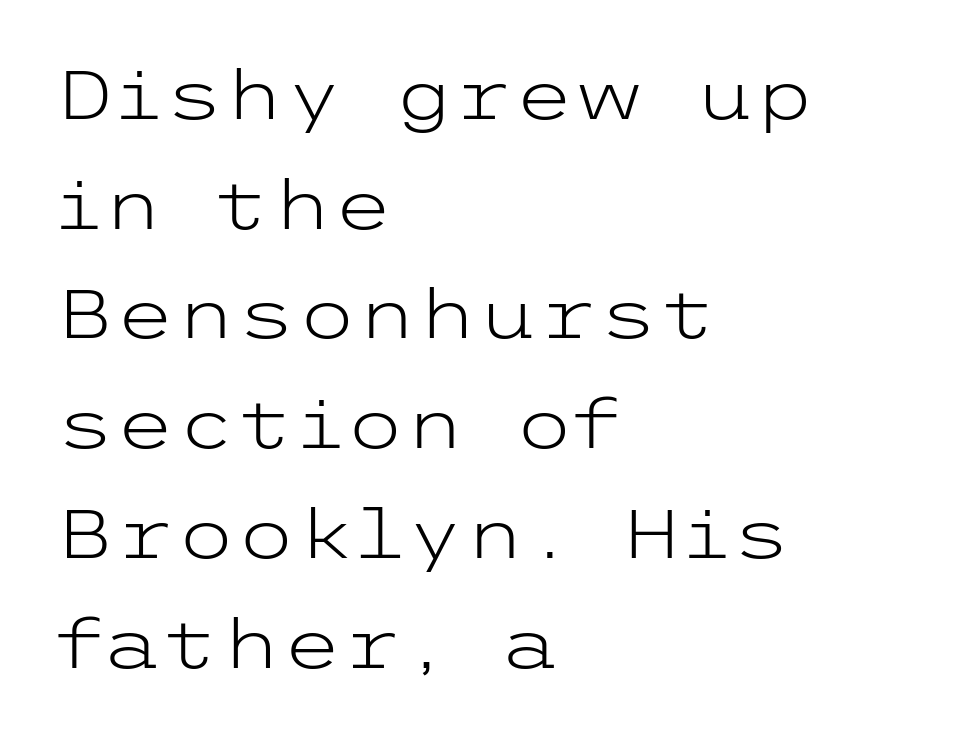
The passage shown is not bold in any degree. Posture: vertical. Casual observation: everything's shoved over to the left. Regarding leading, the lines here are spaced in the standard way.
